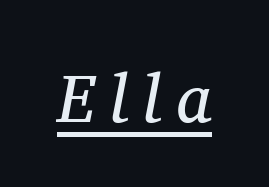
Q: Is the text bold? A: No.
Q: Is the text italic (slanted)? A: Yes, it leans right by about 11 degrees.
Q: Is the typeface a serif or a sans-serif typeface? A: Serif.
Q: Is the text underlined? A: Yes.
Q: Is the spacing between letters normal or unusually wide? A: Unusually wide.
Q: Width (condensed, normal, or wide)? A: Normal.
Q: Stroke contrast? A: Medium.
Q: x-height? A: Medium.
Q: Monospaced? A: No.
